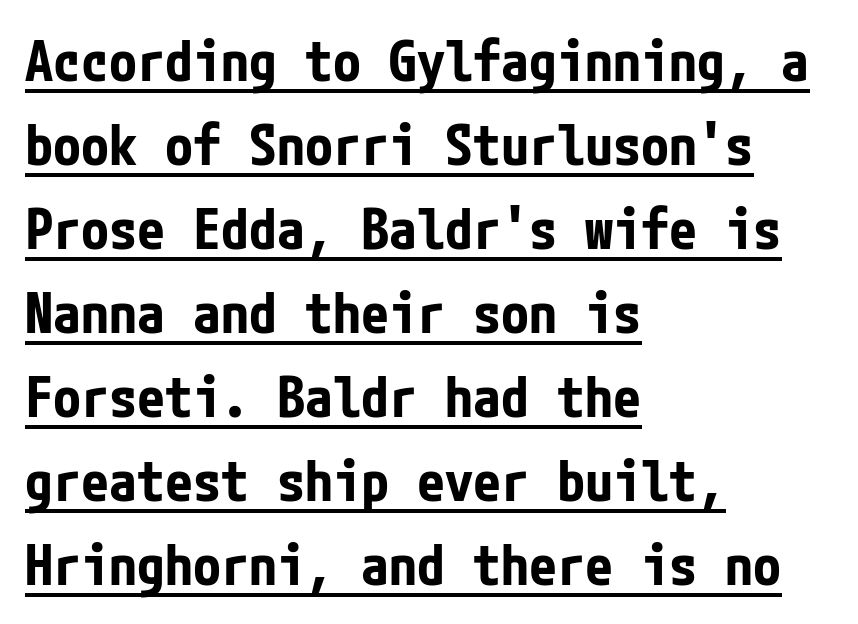
The image shows 56 px bold, condensed sans-serif type, upright; set left-aligned, normal line spacing (1.5x), normal letter spacing, underlined; low stroke contrast and a medium x-height.
